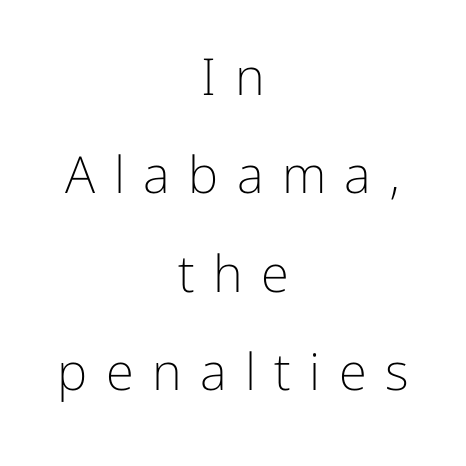
The image shows 51 px light sans-serif type, upright; set centered, loose line spacing (1.93x), unusually wide letter spacing (+0.36 em), not underlined; low stroke contrast and a medium x-height.
